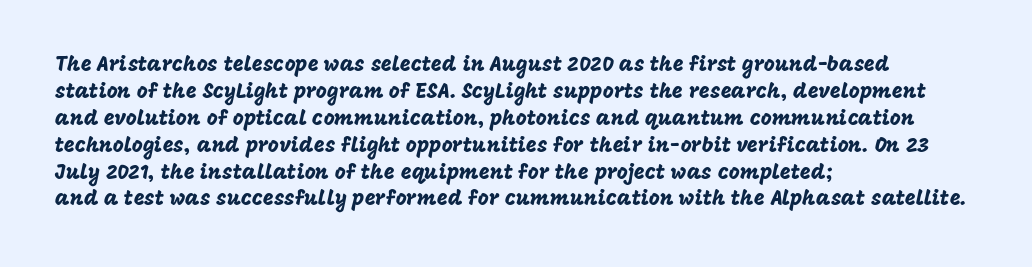
{"underline": "no", "align": "left", "line_spacing": "normal", "line_spacing_ratio": 1.28, "letter_spacing": "normal", "letter_spacing_em": 0.0, "glyph_px": 21}
